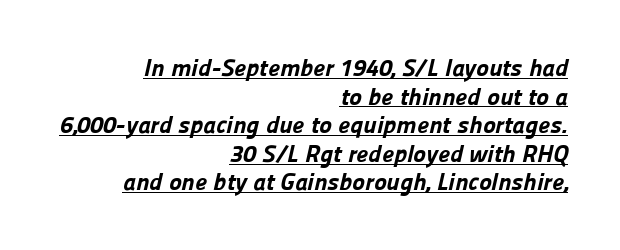
Chunky letters — that's bold for sure. The words here are underlined. Words appear dense and cohesive because spacing is normal. Reading down the block, your eye finds every line finishing at a fixed right position.
